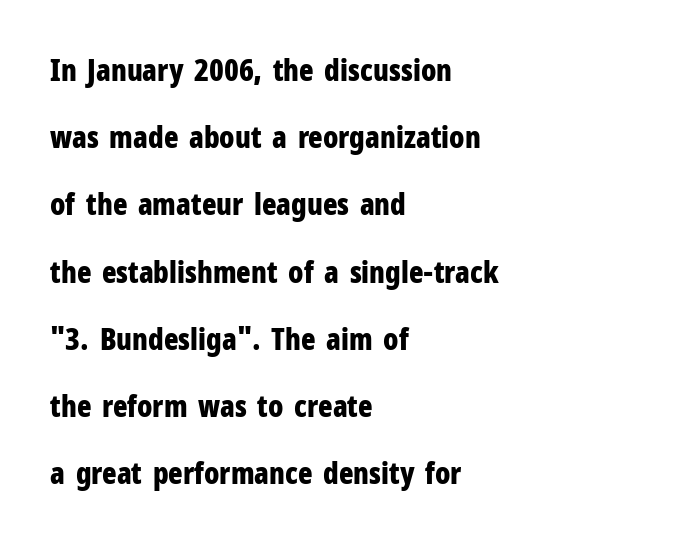
Q: Is the text bold? A: Yes.
Q: Is the text italic (slanted)? A: No, it is upright.
Q: Is the typeface a serif or a sans-serif typeface? A: Sans-serif.
Q: Is the text underlined? A: No.
Q: How is the paragraph aligned? A: Left-aligned.
Q: Is the spacing between letters normal or unusually wide? A: Normal.
Q: Is the spacing between lines tight, normal or loose? A: Loose.
Q: Width (condensed, normal, or wide)? A: Condensed.
Q: Stroke contrast? A: Low.
Q: x-height? A: Medium.
Q: Monospaced? A: No.
